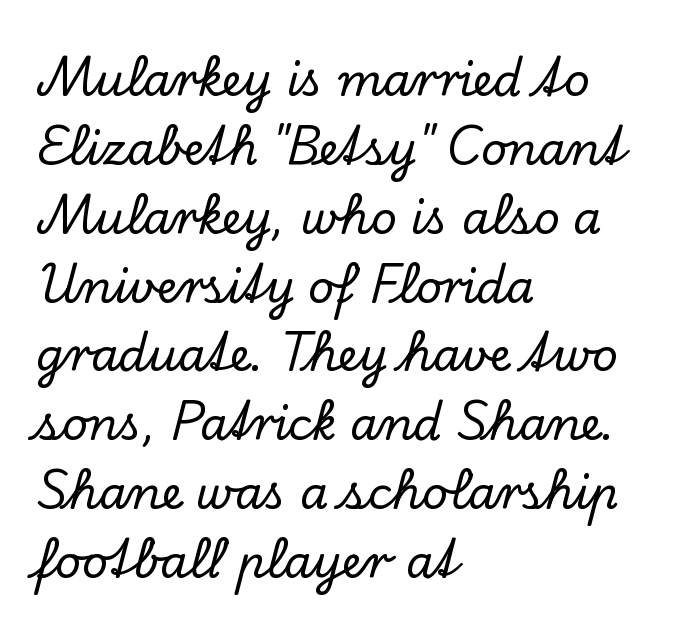
Q: Is the text italic (slanted)? A: Yes.
Q: Is the typeface a serif or a sans-serif typeface? A: Serif.
Q: Is the text underlined? A: No.
Q: How is the paragraph aligned? A: Left-aligned.
Q: Is the spacing between letters normal or unusually wide? A: Normal.
Q: Is the spacing between lines tight, normal or loose? A: Normal.
Q: Width (condensed, normal, or wide)? A: Normal.
Q: Stroke contrast? A: Low.
Q: x-height? A: Small.
Q: Monospaced? A: No.
